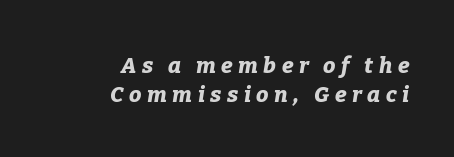
Spacing between characters has been opened up far beyond the box default. The designer left line spacing at the default. A clean baseline with only descenders dipping below it. The whole block is typeset with a tilt.
